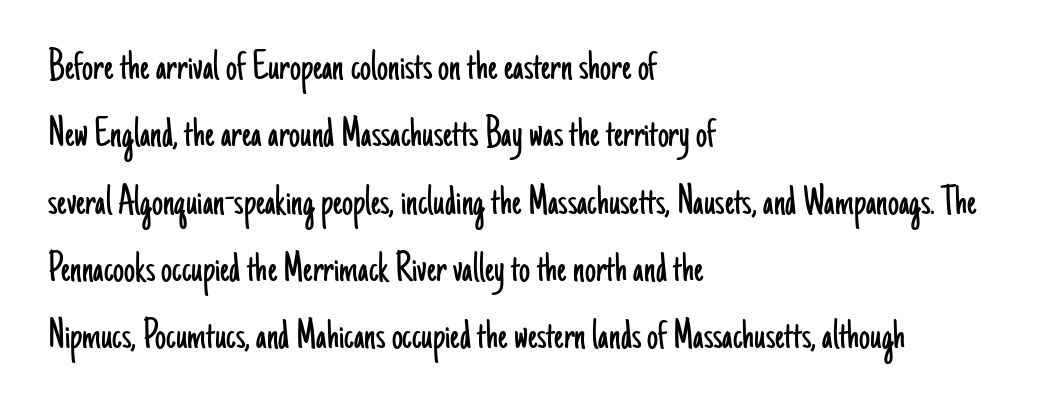
Q: Is the text bold? A: No.
Q: Is the text italic (slanted)? A: No, it is upright.
Q: Is the typeface a serif or a sans-serif typeface? A: Sans-serif.
Q: Is the text underlined? A: No.
Q: How is the paragraph aligned? A: Left-aligned.
Q: Is the spacing between letters normal or unusually wide? A: Normal.
Q: Is the spacing between lines tight, normal or loose? A: Normal.
Q: Width (condensed, normal, or wide)? A: Condensed.
Q: Stroke contrast? A: Low.
Q: x-height? A: Small.
Q: Monospaced? A: No.
